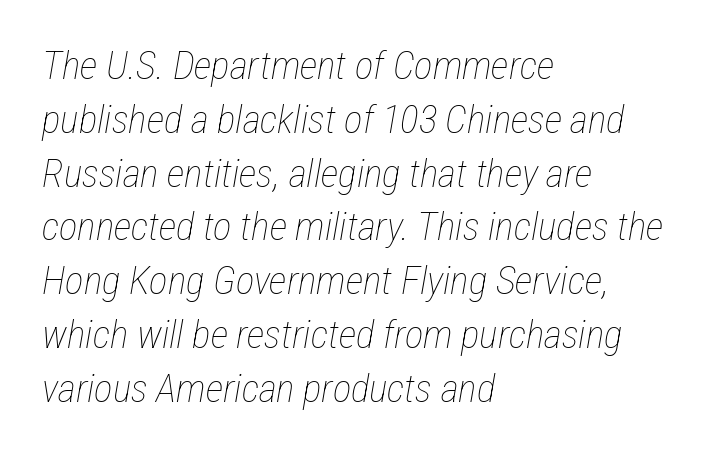
Q: Is the text bold? A: No.
Q: Is the text italic (slanted)? A: Yes, it leans right by about 12 degrees.
Q: Is the text underlined? A: No.
Q: How is the paragraph aligned? A: Left-aligned.
Q: Is the spacing between letters normal or unusually wide? A: Normal.
Q: Is the spacing between lines tight, normal or loose? A: Normal.
Q: Width (condensed, normal, or wide)? A: Condensed.
Q: Stroke contrast? A: Low.
Q: x-height? A: Medium.
Q: Monospaced? A: No.
